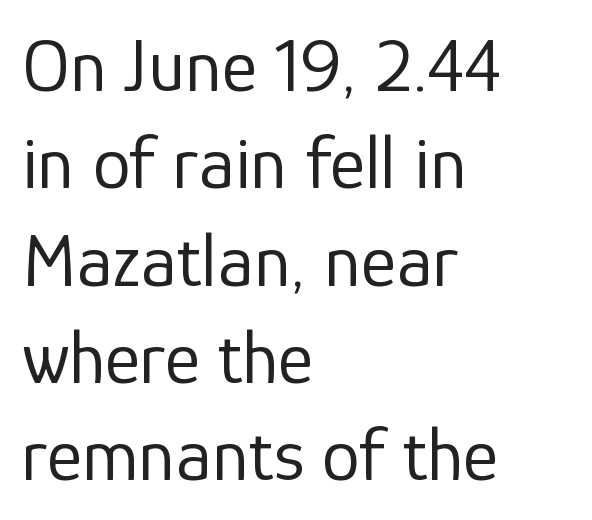
The image shows 76 px regular-weight sans-serif type, upright; set left-aligned, normal line spacing (1.28x), normal letter spacing, not underlined; low stroke contrast and a medium x-height.
